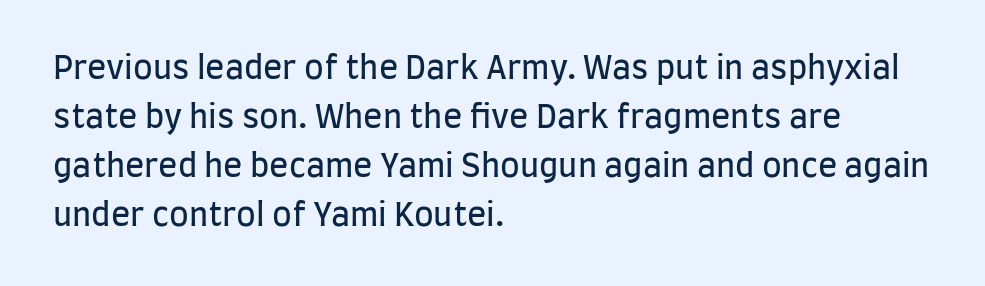
{"serif": "no", "italic": "no", "bold": "no", "weight": "regular", "width": "condensed", "stroke_contrast": "low", "x_height": "large", "monospaced": "no", "underline": "no", "align": "left", "line_spacing": "normal", "line_spacing_ratio": 1.53, "letter_spacing": "normal", "letter_spacing_em": 0.0, "glyph_px": 32}
